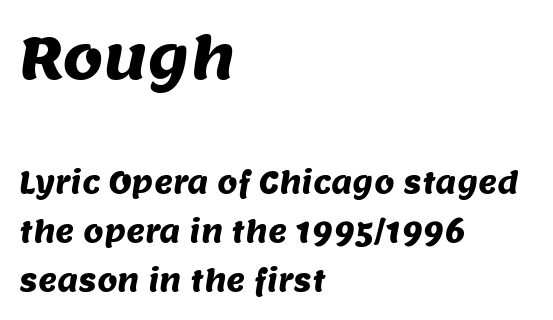
{"serif": "no", "width": "normal", "stroke_contrast": "medium", "x_height": "large", "monospaced": "no", "underline": "no", "align": "left", "line_spacing": "normal", "line_spacing_ratio": 1.69, "letter_spacing": "normal", "letter_spacing_em": 0.0, "larger_block": "first", "size_ratio": 2.0, "glyph_px": 58}
